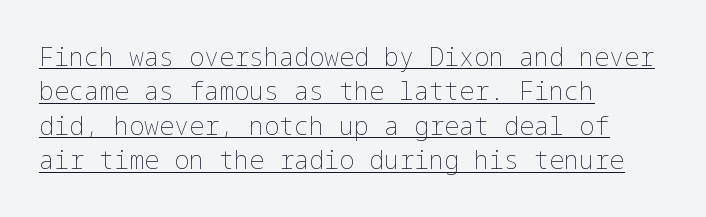
The image shows 25 px text type, upright; set left-aligned, normal line spacing (1.38x), normal letter spacing, underlined.
